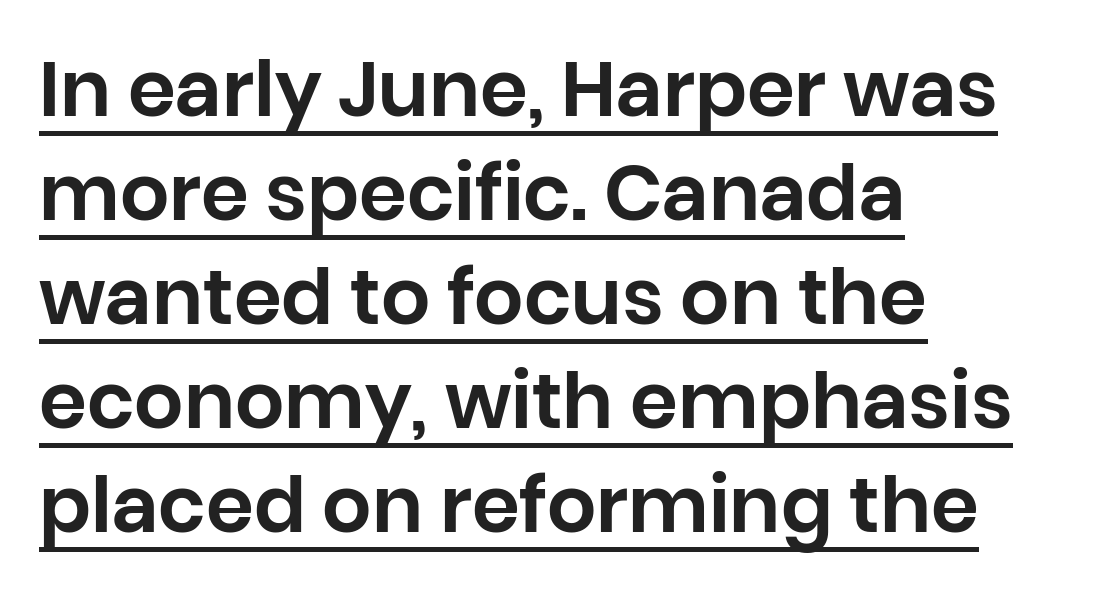
The image shows 77 px sans-serif type, upright; set left-aligned, normal line spacing (1.35x), normal letter spacing, underlined; low stroke contrast and a large x-height.
